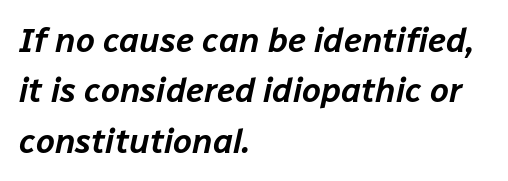
Caption: standard tracking, unaltered. All the whitespace from short lines collects on the right. The gap between lines stays unmarked. Each new line begins a customary step beneath the previous one.
